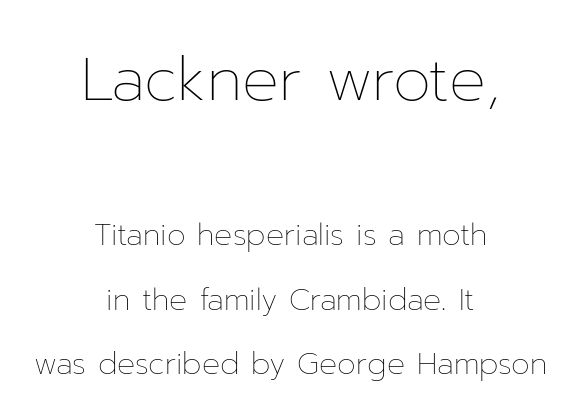
Q: Is the text bold? A: No.
Q: Is the text italic (slanted)? A: No, it is upright.
Q: Is the text underlined? A: No.
Q: How is the paragraph aligned? A: Centered.
Q: Is the spacing between letters normal or unusually wide? A: Normal.
Q: Is the spacing between lines tight, normal or loose? A: Loose.
Q: Which block of text is set in a larger size, the first (top) or the second (bottom)? A: The first (top) one.
Q: Width (condensed, normal, or wide)? A: Normal.
Q: Stroke contrast? A: Low.
Q: x-height? A: Medium.
Q: Monospaced? A: No.
